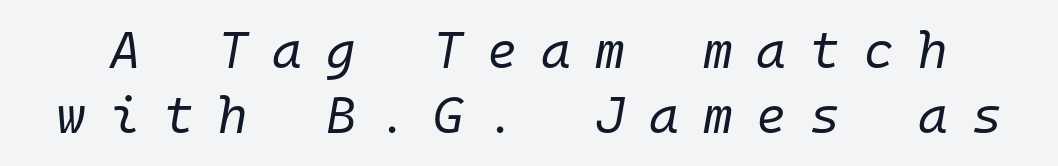
Q: Is the text bold? A: No.
Q: Is the text italic (slanted)? A: Yes, it leans right by about 10 degrees.
Q: Is the text underlined? A: No.
Q: Is the spacing between letters normal or unusually wide? A: Unusually wide.
Q: Is the spacing between lines tight, normal or loose? A: Normal.
Q: Width (condensed, normal, or wide)? A: Normal.
Q: Stroke contrast? A: Low.
Q: x-height? A: Medium.
Q: Monospaced? A: Yes.
